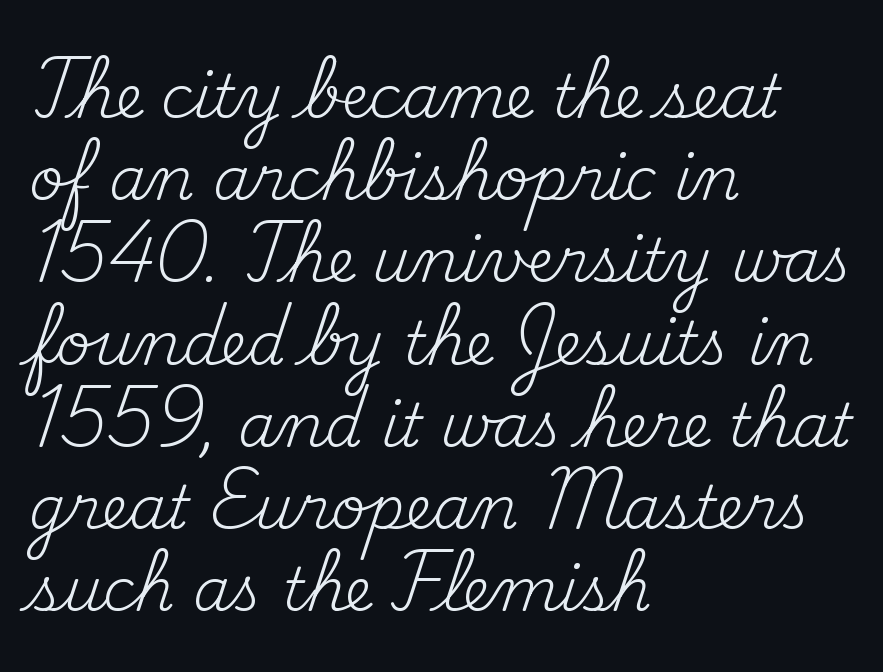
{"serif": "yes", "bold": "no", "weight": "regular", "width": "normal", "stroke_contrast": "medium", "x_height": "small", "monospaced": "no", "underline": "no", "align": "left", "line_spacing": "normal", "line_spacing_ratio": 1.37, "letter_spacing": "normal", "letter_spacing_em": 0.0, "glyph_px": 60}
